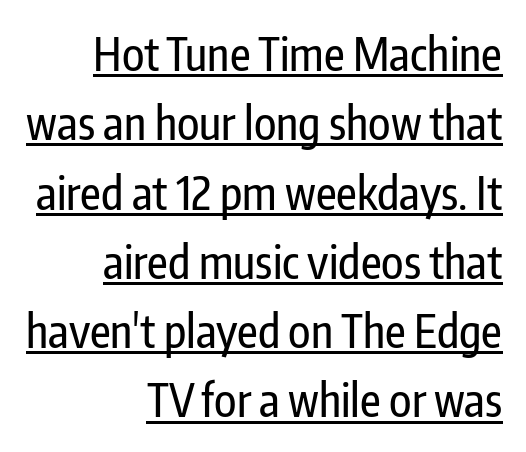
The image shows 45 px condensed sans-serif type, upright; set right-aligned, normal line spacing (1.54x), normal letter spacing, underlined; low stroke contrast and a medium x-height.
